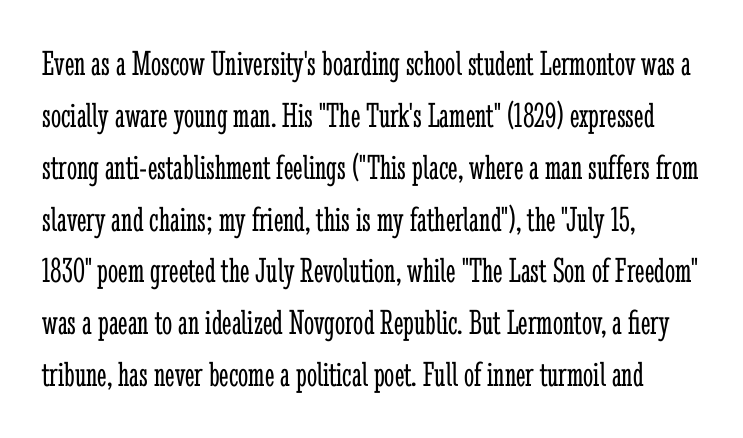
Q: Is the text bold? A: No.
Q: Is the text italic (slanted)? A: No, it is upright.
Q: Is the typeface a serif or a sans-serif typeface? A: Serif.
Q: Is the text underlined? A: No.
Q: How is the paragraph aligned? A: Left-aligned.
Q: Is the spacing between letters normal or unusually wide? A: Normal.
Q: Is the spacing between lines tight, normal or loose? A: Normal.
Q: Width (condensed, normal, or wide)? A: Condensed.
Q: Stroke contrast? A: Low.
Q: x-height? A: Medium.
Q: Monospaced? A: No.
